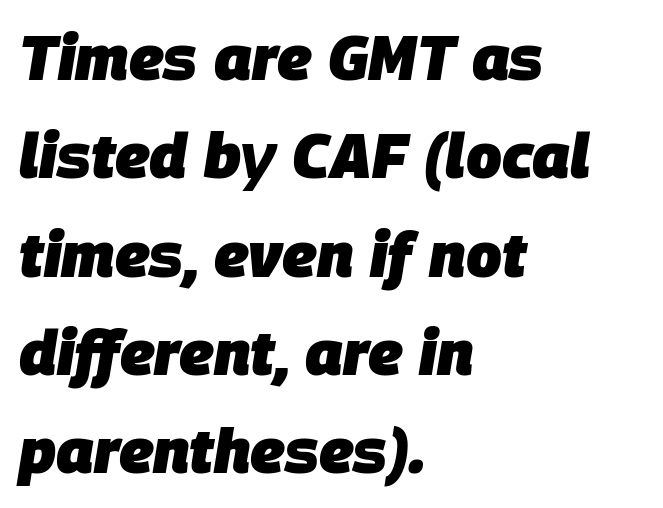
Designer's note — italics engaged. Quick note: interline space is typical. This sample has the flowing, uneven cadence of proportional lettering. The passage shown is not underscored anywhere. Letter spacing: default. This sample is left-justified, so line endings fall wherever the words run out.
